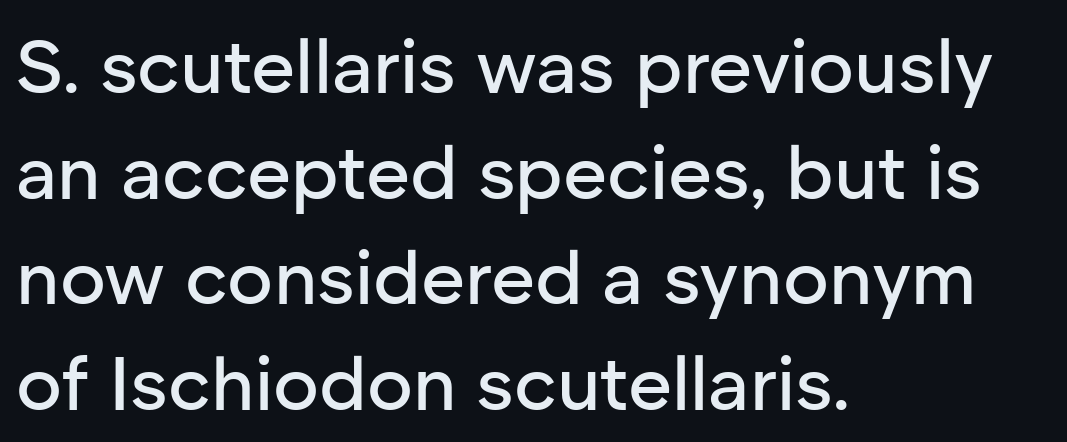
{"serif": "no", "italic": "no", "width": "normal", "stroke_contrast": "low", "x_height": "medium", "monospaced": "no", "underline": "no", "align": "left", "line_spacing": "normal", "line_spacing_ratio": 1.39, "letter_spacing": "normal", "letter_spacing_em": 0.0, "glyph_px": 76}
